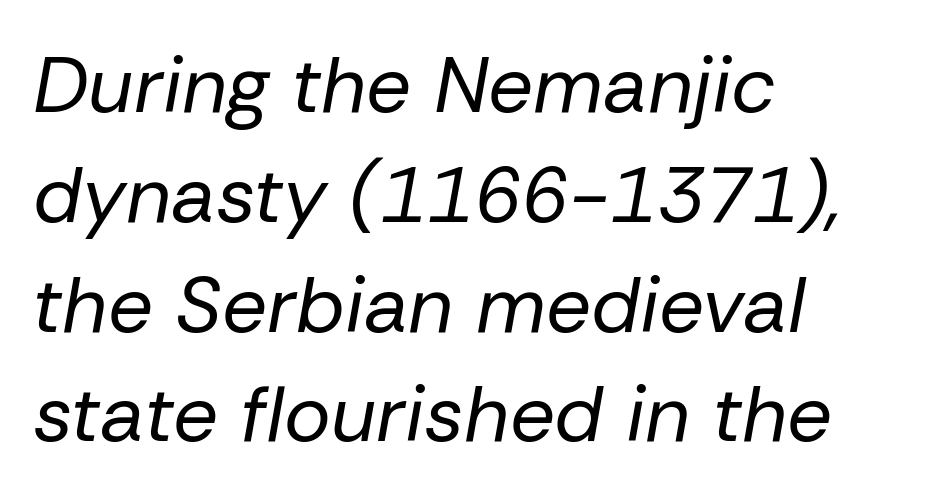
{"italic": "yes", "lean": "right", "slant_degrees": 10, "bold": "no", "weight": "regular", "width": "normal", "stroke_contrast": "low", "x_height": "medium", "monospaced": "no", "underline": "no", "align": "left", "line_spacing": "normal", "line_spacing_ratio": 1.39, "letter_spacing": "normal", "letter_spacing_em": 0.0, "glyph_px": 79}
